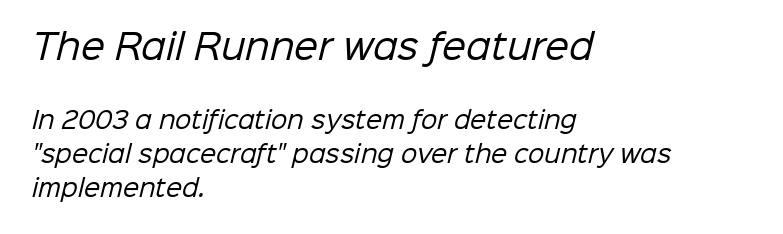
The image shows 34 px regular-weight sans-serif type; set left-aligned, normal line spacing (1.48x), normal letter spacing, not underlined; the first (top) block is 1.48x larger; low stroke contrast and a medium x-height.
